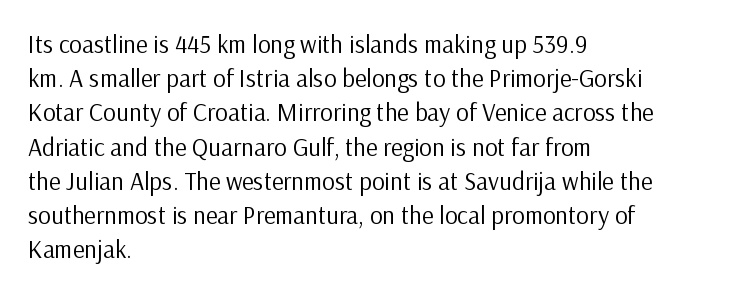
The image shows 25 px text type, upright; set left-aligned, normal line spacing (1.37x), normal letter spacing, not underlined.
